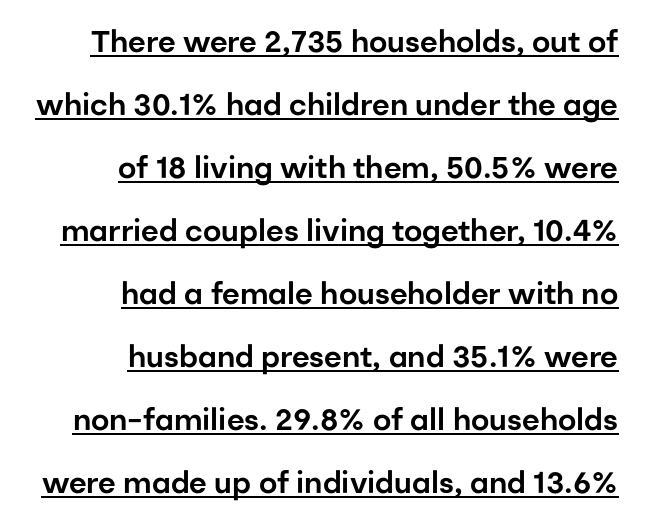
Q: Is the text italic (slanted)? A: No, it is upright.
Q: Is the typeface a serif or a sans-serif typeface? A: Sans-serif.
Q: Is the text underlined? A: Yes.
Q: How is the paragraph aligned? A: Right-aligned.
Q: Is the spacing between letters normal or unusually wide? A: Normal.
Q: Is the spacing between lines tight, normal or loose? A: Loose.
Q: Width (condensed, normal, or wide)? A: Normal.
Q: Stroke contrast? A: Low.
Q: x-height? A: Medium.
Q: Monospaced? A: No.
